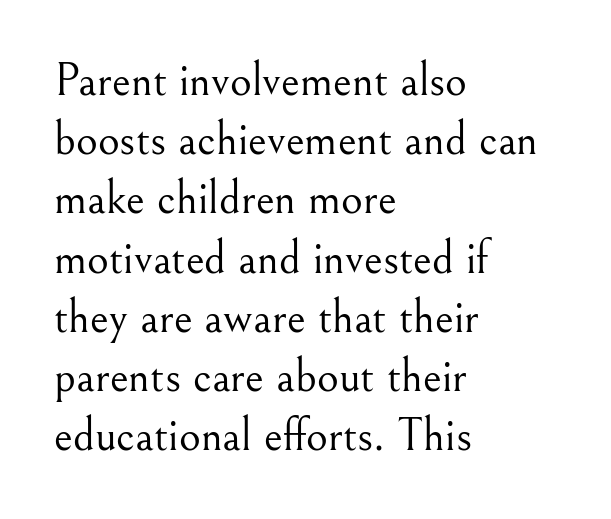
Nothing heavy about these letters — not bold at all. The rendering uses a moderate line-height, typical for paragraphs. Unmarked baselines from the first word to the last. These lines are composed in type with serifs.
